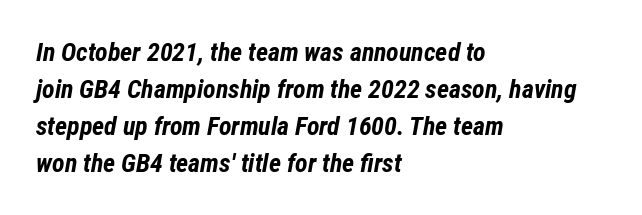
Q: Is the text bold? A: Yes.
Q: Is the text italic (slanted)? A: Yes, it leans right by about 12 degrees.
Q: Is the text underlined? A: No.
Q: How is the paragraph aligned? A: Left-aligned.
Q: Is the spacing between letters normal or unusually wide? A: Normal.
Q: Is the spacing between lines tight, normal or loose? A: Normal.
